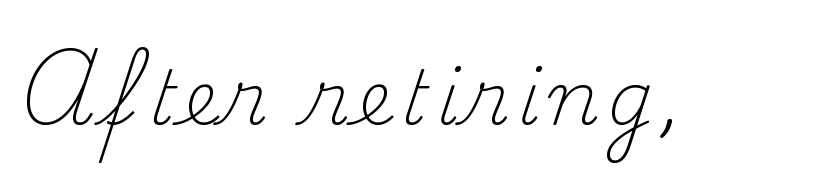
{"serif": "yes", "bold": "no", "weight": "light", "width": "normal", "stroke_contrast": "medium", "x_height": "small", "monospaced": "no", "underline": "no", "glyph_px": 75}
